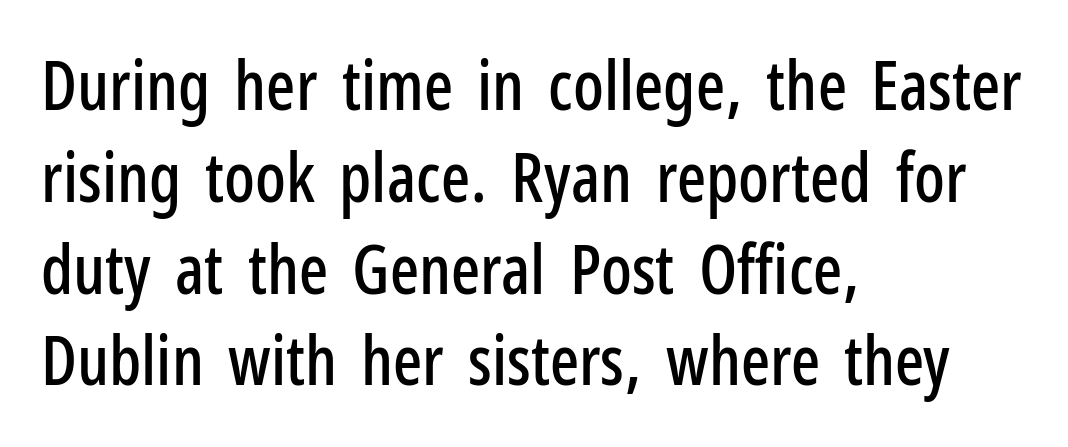
How would I describe the line gaps? Plain and ordinary. The face used here is rendered with its standard letterfit. Compared with a centered layout, this one pins lines to the left instead. Unmarked baselines from the first word to the last.
